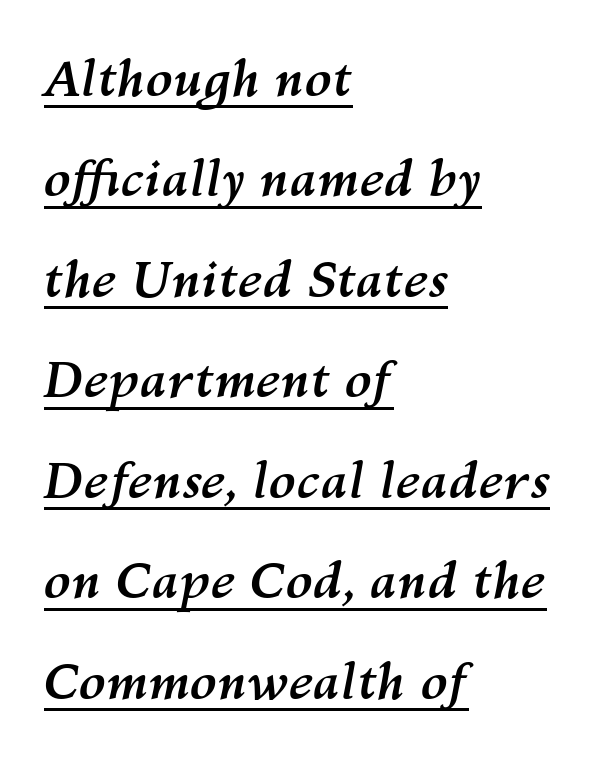
{"italic": "yes", "lean": "right", "slant_degrees": 10, "bold": "yes", "weight": "semibold", "width": "normal", "stroke_contrast": "medium", "x_height": "medium", "monospaced": "no", "underline": "yes", "align": "left", "line_spacing": "loose", "line_spacing_ratio": 2.01, "letter_spacing": "normal", "letter_spacing_em": 0.0, "glyph_px": 50}
